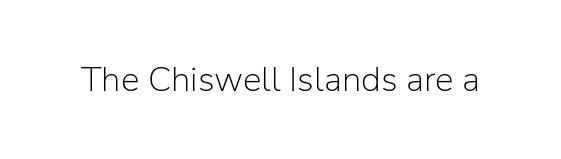
The image shows 35 px light sans-serif type, upright; set normal letter spacing, not underlined; low stroke contrast and a medium x-height.
